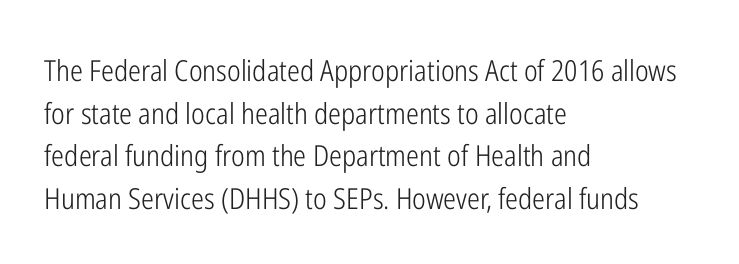
The image shows 29 px light, condensed sans-serif type, upright; set left-aligned, normal line spacing (1.47x), normal letter spacing, not underlined; low stroke contrast and a medium x-height.
